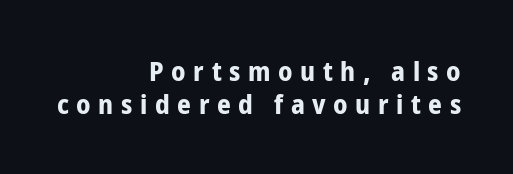
The image shows 27 px bold type, upright; set right-aligned, line spacing 1.21x, unusually wide letter spacing (+0.28 em), not underlined.
